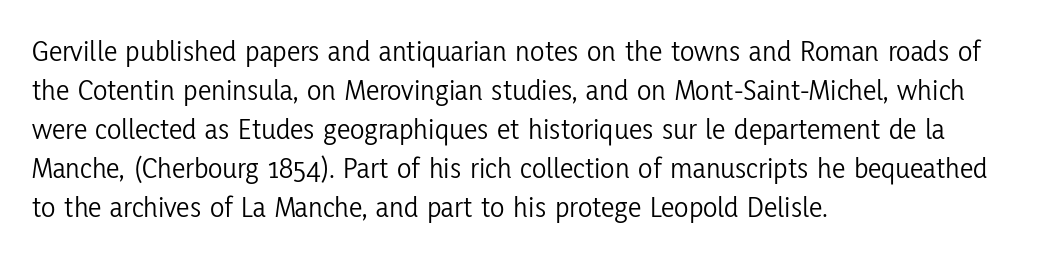
Q: Is the text bold? A: No.
Q: Is the text italic (slanted)? A: No, it is upright.
Q: Is the typeface a serif or a sans-serif typeface? A: Sans-serif.
Q: Is the text underlined? A: No.
Q: How is the paragraph aligned? A: Left-aligned.
Q: Is the spacing between letters normal or unusually wide? A: Normal.
Q: Is the spacing between lines tight, normal or loose? A: Normal.
Q: Width (condensed, normal, or wide)? A: Condensed.
Q: Stroke contrast? A: Low.
Q: x-height? A: Medium.
Q: Monospaced? A: No.
